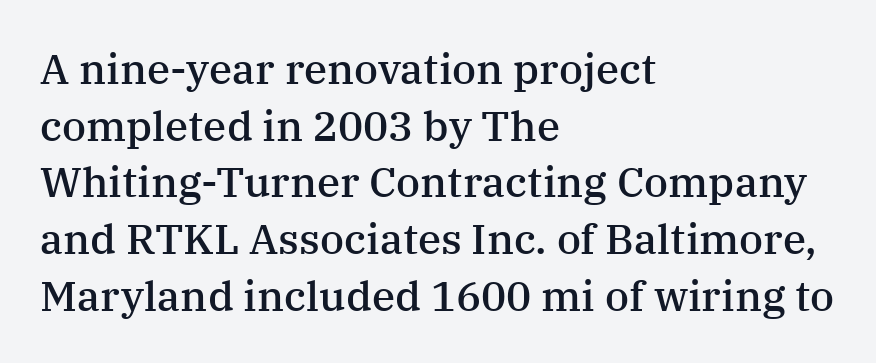
The image shows 42 px semibold serif type, upright; set left-aligned, normal line spacing (1.35x), normal letter spacing, not underlined; medium stroke contrast and a medium x-height.
